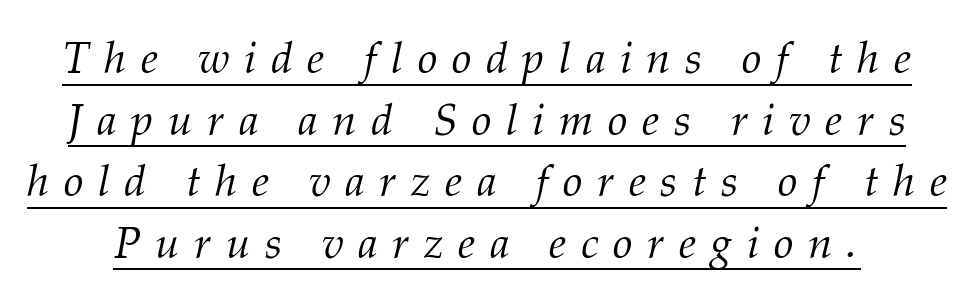
Q: Is the text bold? A: No.
Q: Is the text italic (slanted)? A: Yes, it leans right by about 12 degrees.
Q: Is the typeface a serif or a sans-serif typeface? A: Serif.
Q: Is the text underlined? A: Yes.
Q: Is the spacing between letters normal or unusually wide? A: Unusually wide.
Q: Is the spacing between lines tight, normal or loose? A: Normal.
Q: Width (condensed, normal, or wide)? A: Normal.
Q: Stroke contrast? A: Medium.
Q: x-height? A: Medium.
Q: Monospaced? A: No.
